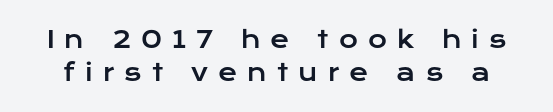
The space directly below the letters is spotless. Nope, not italic — everything's standing straight. This sample keeps an unexceptional amount of space between lines. The type is letterspaced generously, with wide tracking.
